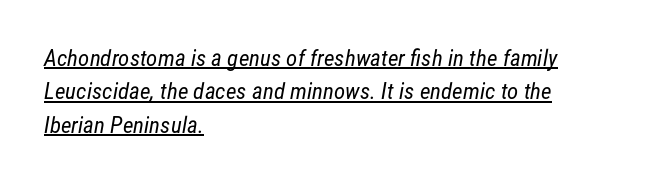
{"bold": "no", "underline": "yes", "align": "left", "line_spacing": "normal", "line_spacing_ratio": 1.45, "letter_spacing": "normal", "letter_spacing_em": 0.0, "glyph_px": 23}
